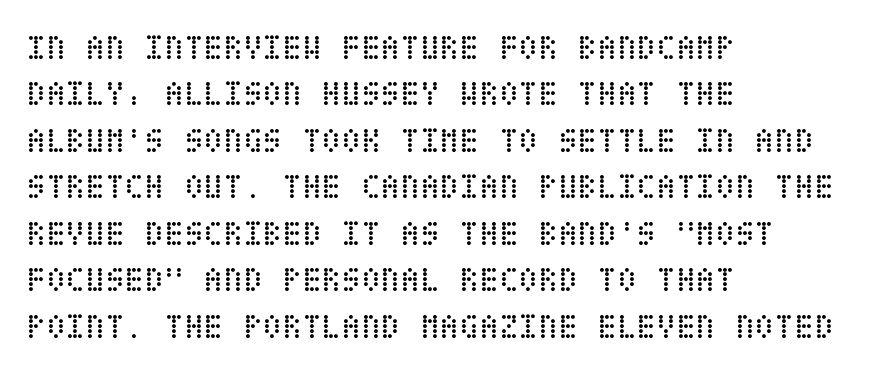
{"italic": "no", "bold": "no", "weight": "regular", "width": "condensed", "stroke_contrast": "low", "x_height": "large", "underline": "no", "align": "left", "line_spacing": "normal", "line_spacing_ratio": 1.29, "letter_spacing": "normal", "letter_spacing_em": 0.0, "glyph_px": 36}
